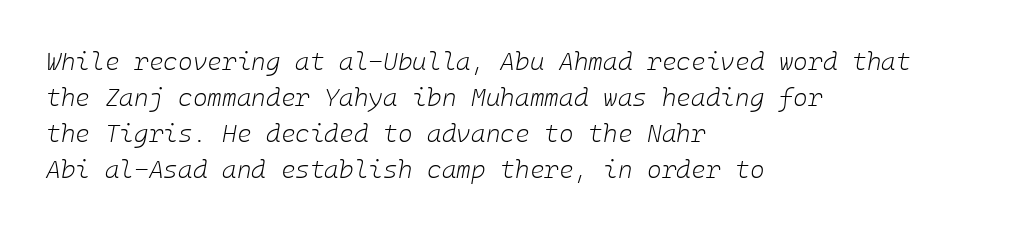
The image shows 25 px text type, italic (leaning right); set left-aligned, normal line spacing (1.44x), normal letter spacing, not underlined.
